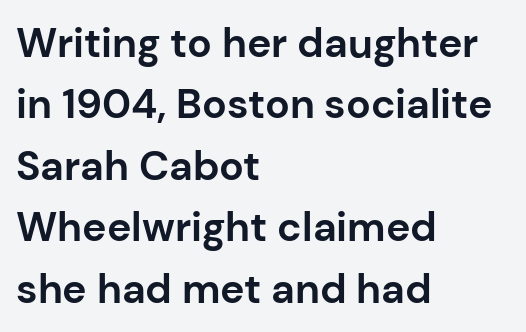
{"serif": "no", "italic": "no", "bold": "yes", "weight": "bold", "width": "normal", "stroke_contrast": "low", "x_height": "medium", "monospaced": "no", "underline": "no", "align": "left", "line_spacing": "normal", "line_spacing_ratio": 1.5, "letter_spacing": "normal", "letter_spacing_em": 0.0, "glyph_px": 41}
